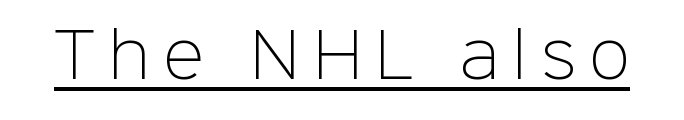
The image shows 61 px light sans-serif type, upright; set unusually wide letter spacing (+0.23 em), underlined; low stroke contrast and a medium x-height.
